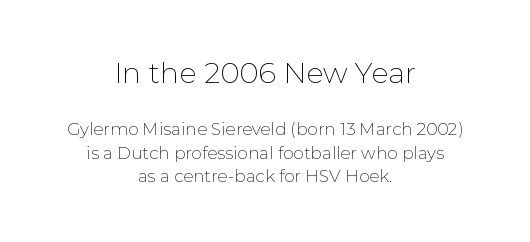
The image shows 29 px thin sans-serif type, upright; set centered, normal line spacing (1.4x), normal letter spacing, not underlined; the first (top) block is 1.71x larger; low stroke contrast and a medium x-height.
